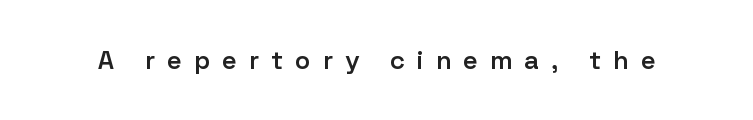
Q: Is the text bold? A: Semi-bold.
Q: Is the text italic (slanted)? A: No, it is upright.
Q: Is the text underlined? A: No.
Q: Is the spacing between letters normal or unusually wide? A: Unusually wide.
